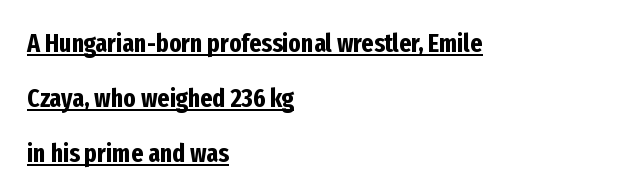
The image shows 26 px bold type, upright; set left-aligned, loose line spacing (2.11x), normal letter spacing, underlined.
